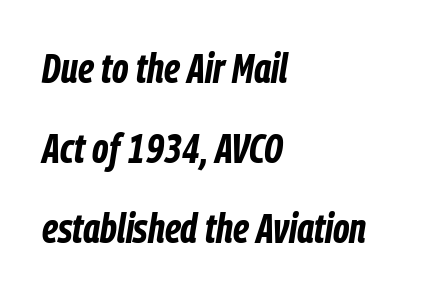
The rag falls on the right side of this text block. Italic? Definitely — the glyphs are oblique. This sample uses plain, unmodified letter spacing. Heavy, bold letterforms. The passage shown is not underscored anywhere. The lines are spread far apart with generous leading.
